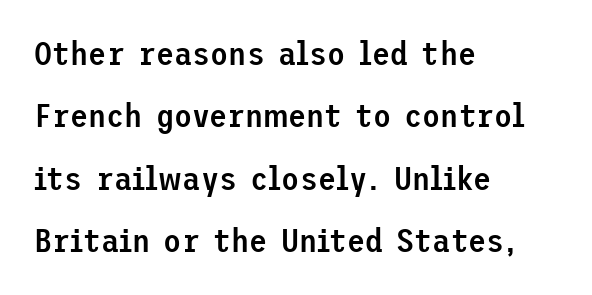
Q: Is the text bold? A: Semi-bold.
Q: Is the text italic (slanted)? A: No, it is upright.
Q: Is the typeface a serif or a sans-serif typeface? A: Sans-serif.
Q: Is the text underlined? A: No.
Q: How is the paragraph aligned? A: Left-aligned.
Q: Is the spacing between letters normal or unusually wide? A: Normal.
Q: Width (condensed, normal, or wide)? A: Normal.
Q: Stroke contrast? A: Low.
Q: x-height? A: Medium.
